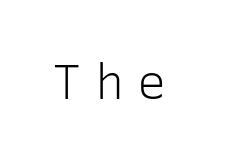
{"serif": "no", "italic": "no", "bold": "no", "weight": "light", "width": "normal", "stroke_contrast": "low", "x_height": "medium", "monospaced": "yes", "underline": "no", "letter_spacing": "wide", "letter_spacing_em": 0.27, "glyph_px": 49}
